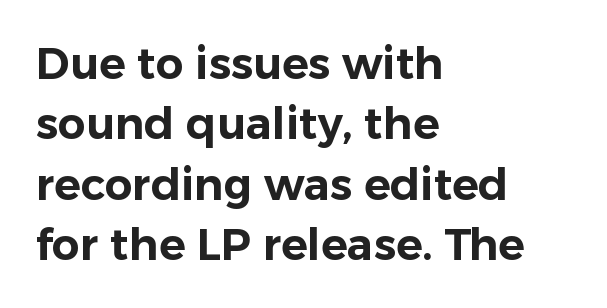
Layout note: lines flush left. It's the straight-up-and-down kind of type. Each letter keeps its own natural width here, so spacing adapts to shape. The space directly below the letters is spotless. Notice how descenders clear the ascenders below comfortably — that's standard leading. The rendering shows plain stroke endings on the letterforms — a sans-serif design.
